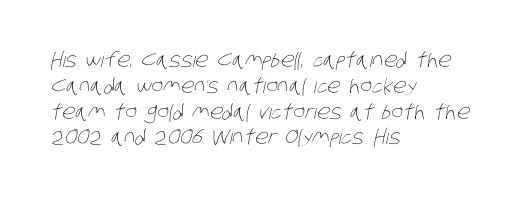
{"bold": "no", "underline": "no", "align": "left", "line_spacing": "normal", "line_spacing_ratio": 1.29, "letter_spacing": "normal", "letter_spacing_em": 0.0, "glyph_px": 20}
